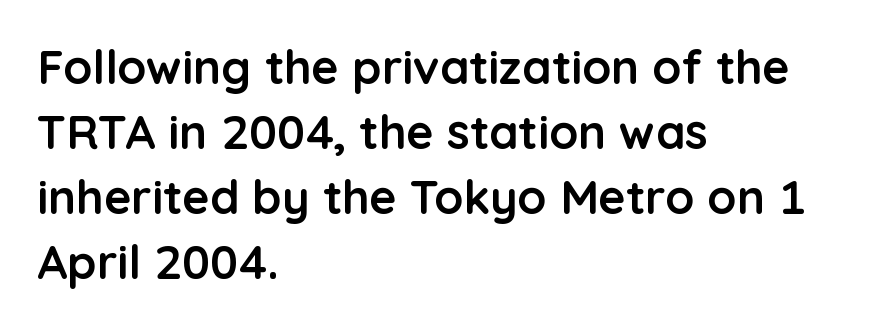
The image shows 47 px semibold sans-serif type, upright; set left-aligned, normal line spacing (1.38x), normal letter spacing, not underlined; low stroke contrast and a medium x-height.
